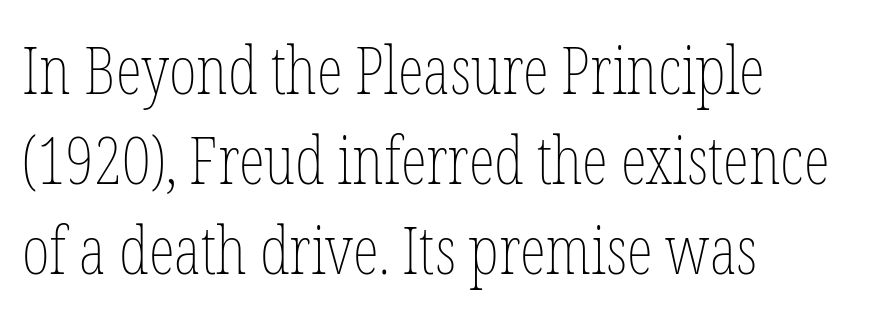
Leftover space on each line is placed entirely after the last word. The strokes carry an ordinary text weight at most. The passage shown is typed in a proportional face where columns would drift. Ordinary non-slanted type is in use. The space directly below the letters is spotless.
